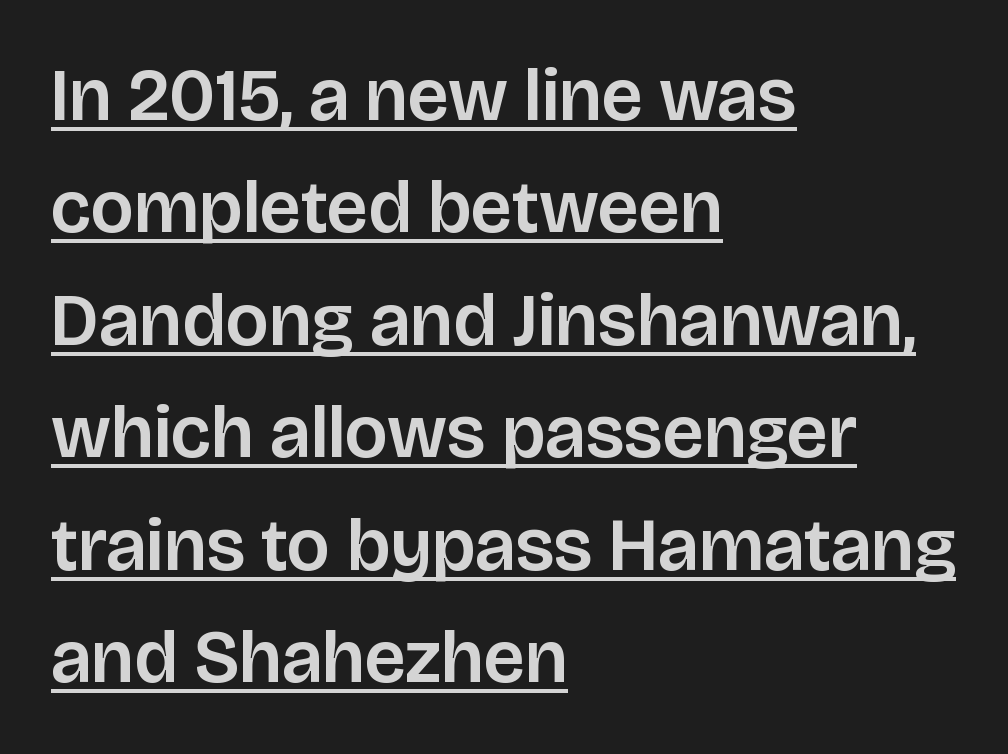
The image shows 74 px sans-serif type, upright; set left-aligned, normal line spacing (1.52x), normal letter spacing, underlined; low stroke contrast and a large x-height.
